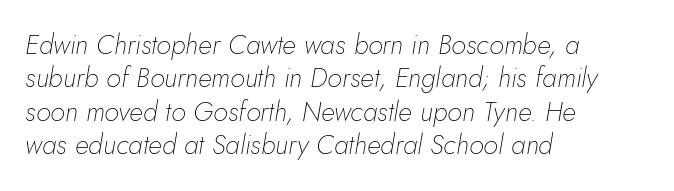
{"italic": "yes", "lean": "right", "slant_degrees": 5, "bold": "no", "underline": "no", "align": "left", "line_spacing_ratio": 1.24, "letter_spacing": "normal", "letter_spacing_em": 0.0, "glyph_px": 27}
